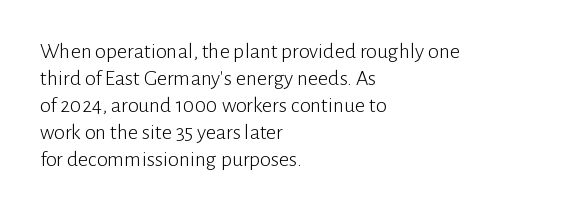
The image shows 22 px text type, upright; set left-aligned, line spacing 1.23x, normal letter spacing, not underlined.
